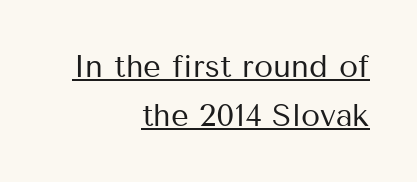
The image shows 31 px regular-weight sans-serif type, upright; set right-aligned, normal line spacing (1.58x), normal letter spacing, underlined; medium stroke contrast and a medium x-height.
